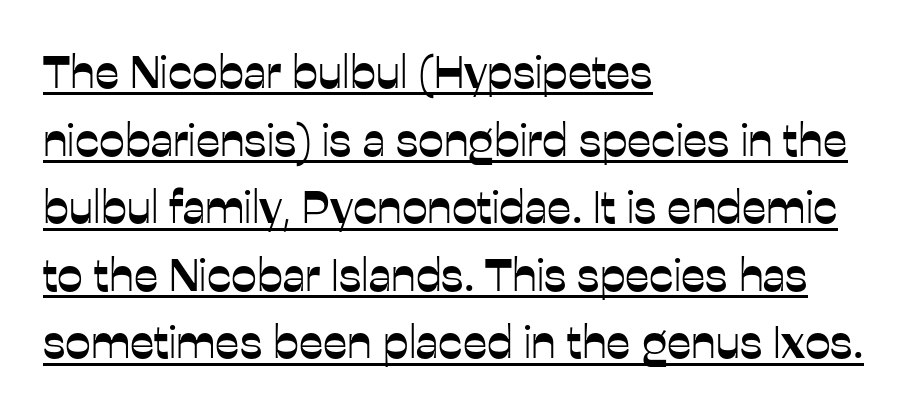
Q: Is the text italic (slanted)? A: No, it is upright.
Q: Is the typeface a serif or a sans-serif typeface? A: Sans-serif.
Q: Is the text underlined? A: Yes.
Q: How is the paragraph aligned? A: Left-aligned.
Q: Is the spacing between letters normal or unusually wide? A: Normal.
Q: Is the spacing between lines tight, normal or loose? A: Normal.
Q: Width (condensed, normal, or wide)? A: Normal.
Q: Stroke contrast? A: Low.
Q: x-height? A: Medium.
Q: Monospaced? A: No.
